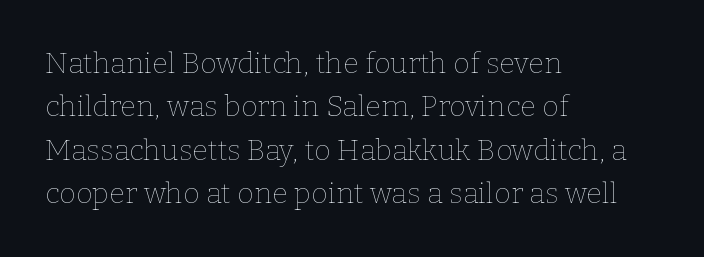
{"italic": "no", "bold": "no", "weight": "thin", "width": "normal", "stroke_contrast": "low", "x_height": "medium", "monospaced": "no", "underline": "no", "align": "left", "line_spacing": "normal", "line_spacing_ratio": 1.5, "letter_spacing": "normal", "letter_spacing_em": 0.0, "glyph_px": 29}
